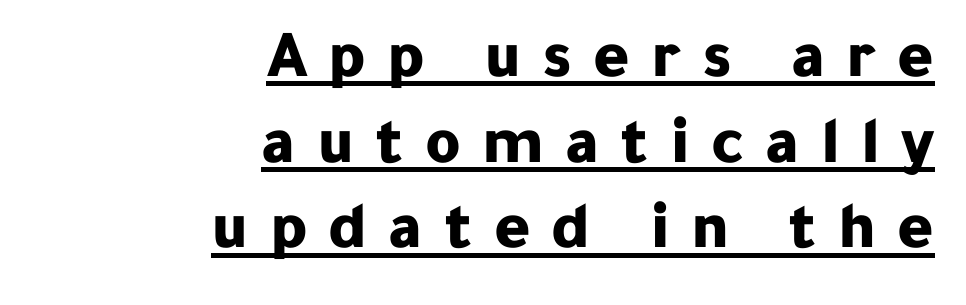
Q: Is the text bold? A: Yes.
Q: Is the text italic (slanted)? A: No, it is upright.
Q: Is the typeface a serif or a sans-serif typeface? A: Sans-serif.
Q: Is the text underlined? A: Yes.
Q: How is the paragraph aligned? A: Right-aligned.
Q: Is the spacing between letters normal or unusually wide? A: Unusually wide.
Q: Is the spacing between lines tight, normal or loose? A: Normal.
Q: Width (condensed, normal, or wide)? A: Normal.
Q: Stroke contrast? A: Low.
Q: x-height? A: Medium.
Q: Monospaced? A: No.
